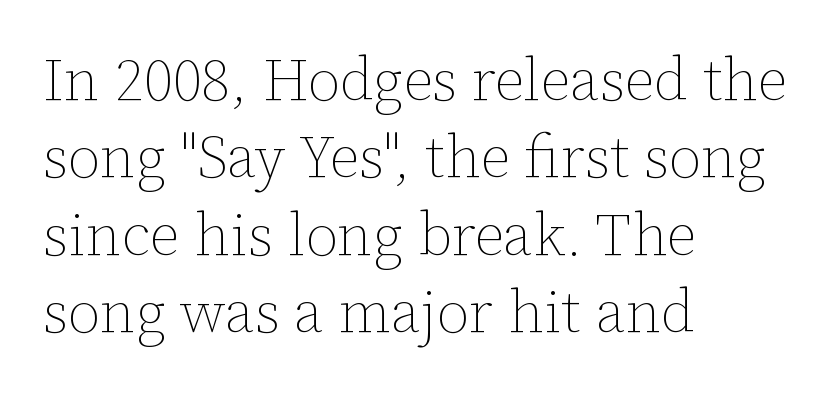
In CSS terms this would be text-align: left. Words float on clear page, feet unadorned. Stem width sits at or under what a default text font uses. The leading is moderate, giving the passage an even texture. The lettering stays uniformly vertical, giving the passage a roman look.
